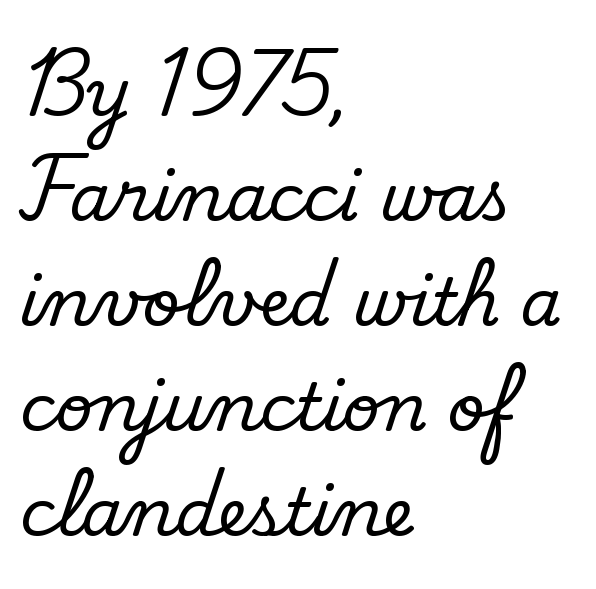
{"serif": "no", "bold": "no", "weight": "regular", "width": "normal", "stroke_contrast": "low", "x_height": "small", "monospaced": "no", "underline": "no", "align": "left", "line_spacing": "normal", "line_spacing_ratio": 1.59, "letter_spacing": "normal", "letter_spacing_em": 0.0, "glyph_px": 66}
